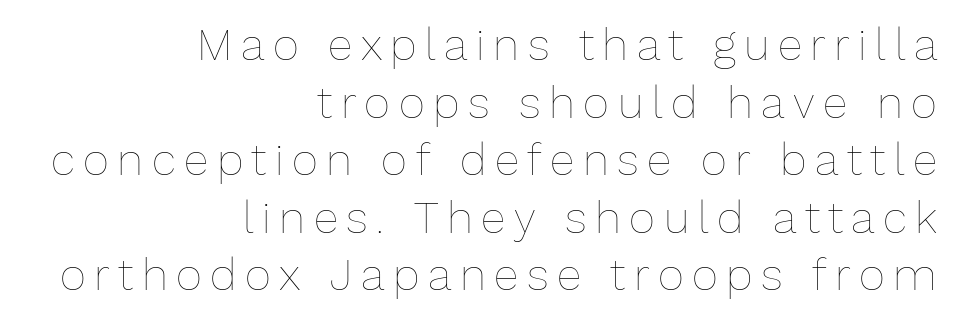
{"italic": "no", "bold": "no", "weight": "thin", "width": "normal", "stroke_contrast": "low", "x_height": "medium", "monospaced": "no", "underline": "no", "align": "right", "line_spacing": "normal", "line_spacing_ratio": 1.28, "glyph_px": 45}
